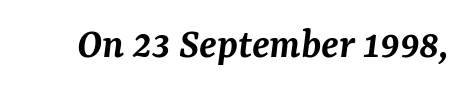
The image shows 44 px semibold serif type, italic (leaning right); set normal letter spacing, not underlined; medium stroke contrast and a medium x-height.
